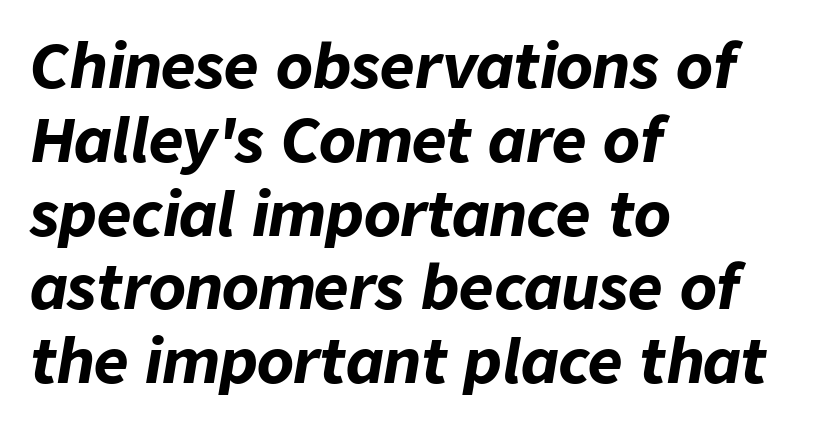
Designer's note — italics engaged. The face used here is rendered with its standard letterfit. Casual observation: everything's shoved over to the left. The letters advance in unequal steps, a hallmark of proportional type. On the weight axis this lands at bold, roughly 700. A bare baseline throughout the passage.
